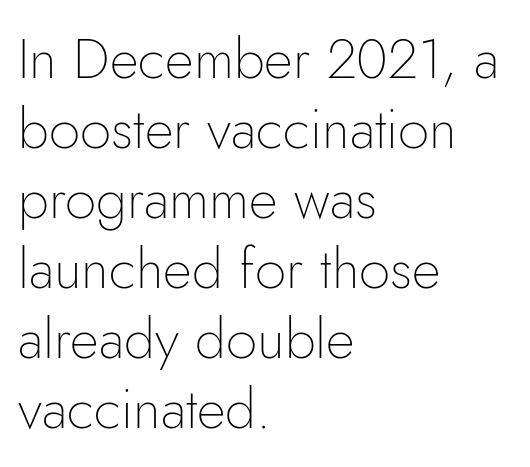
The image shows 56 px thin sans-serif type, upright; set left-aligned, normal line spacing (1.25x), normal letter spacing, not underlined; low stroke contrast and a small x-height.
